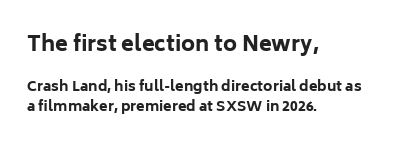
Q: Is the text bold? A: Yes.
Q: Is the text italic (slanted)? A: No, it is upright.
Q: Is the text underlined? A: No.
Q: How is the paragraph aligned? A: Left-aligned.
Q: Is the spacing between letters normal or unusually wide? A: Normal.
Q: Is the spacing between lines tight, normal or loose? A: Normal.
Q: Which block of text is set in a larger size, the first (top) or the second (bottom)? A: The first (top) one.
